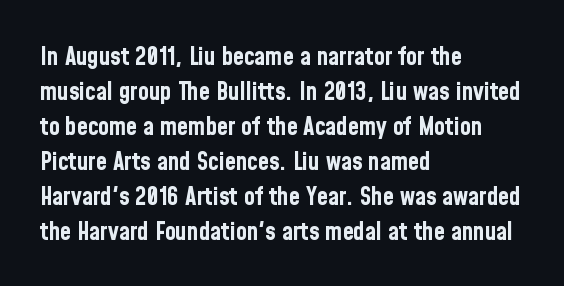
Q: Is the text bold? A: Yes.
Q: Is the text italic (slanted)? A: No, it is upright.
Q: Is the text underlined? A: No.
Q: How is the paragraph aligned? A: Left-aligned.
Q: Is the spacing between letters normal or unusually wide? A: Normal.
Q: Is the spacing between lines tight, normal or loose? A: Normal.
